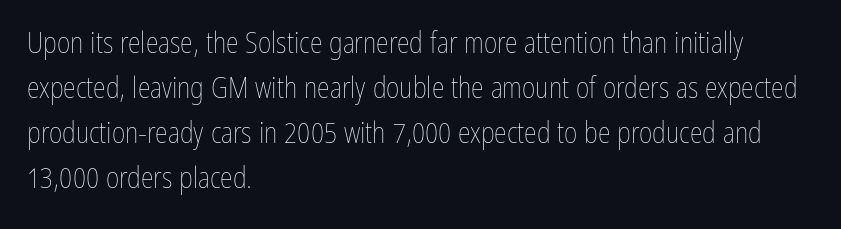
No extra ink here — the face is not bold. Line spacing here is normal. The rendering anchors every line to the left-hand side. Any mark beneath the type? The region is blank.
